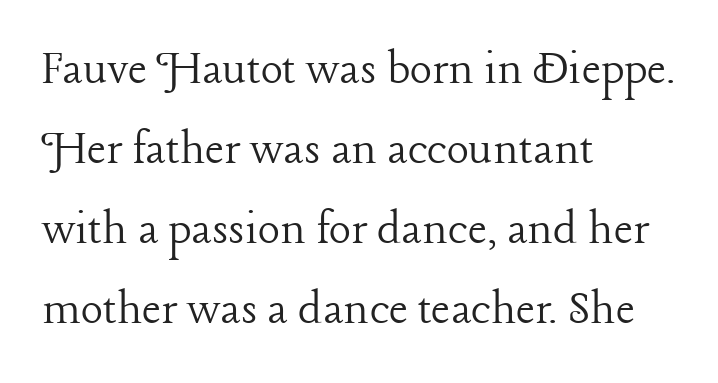
The image shows 52 px light serif type, upright; set left-aligned, normal line spacing (1.54x), normal letter spacing, not underlined; low stroke contrast and a medium x-height.
